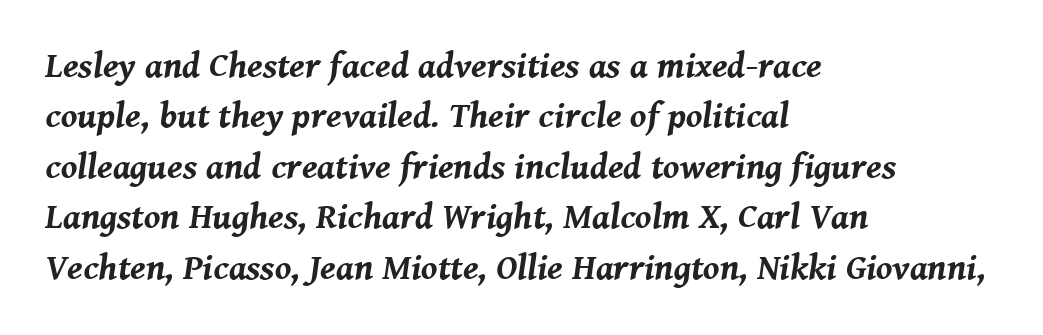
Q: Is the text bold? A: Yes.
Q: Is the text italic (slanted)? A: Yes, it leans right by about 8 degrees.
Q: Is the text underlined? A: No.
Q: How is the paragraph aligned? A: Left-aligned.
Q: Is the spacing between letters normal or unusually wide? A: Normal.
Q: Is the spacing between lines tight, normal or loose? A: Normal.
Q: Width (condensed, normal, or wide)? A: Normal.
Q: Stroke contrast? A: Medium.
Q: x-height? A: Medium.
Q: Monospaced? A: No.
